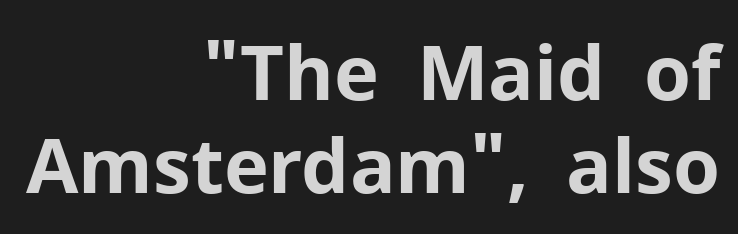
The image shows 76 px bold sans-serif type, upright; set right-aligned, line spacing 1.22x, normal letter spacing, not underlined; low stroke contrast and a medium x-height.
